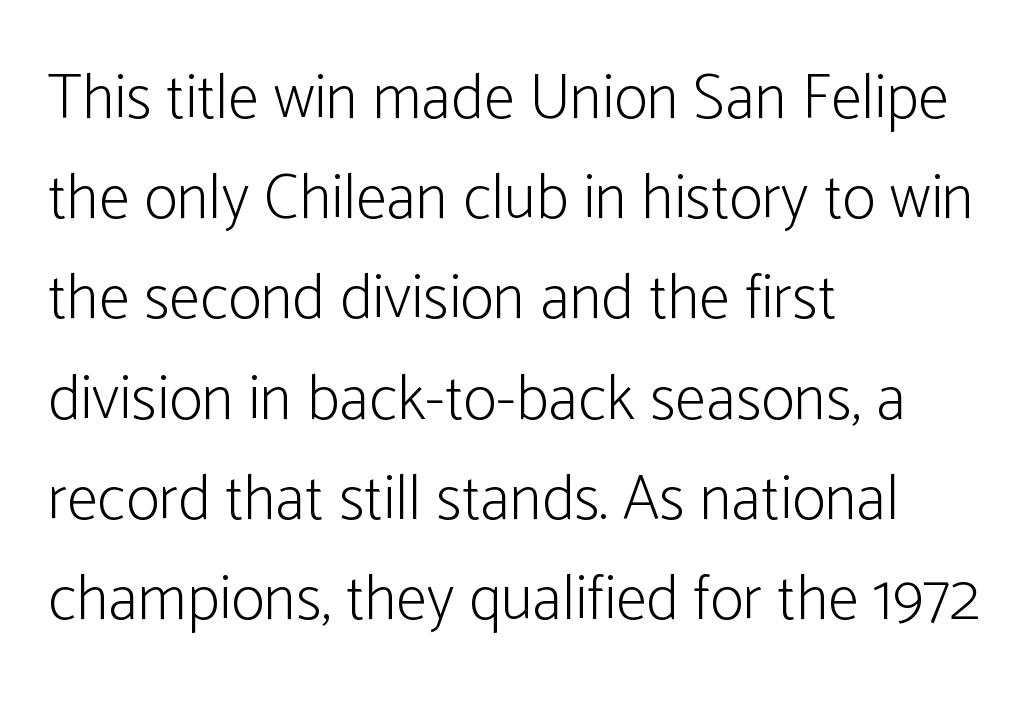
Q: Is the text bold? A: No.
Q: Is the text italic (slanted)? A: No, it is upright.
Q: Is the typeface a serif or a sans-serif typeface? A: Sans-serif.
Q: Is the text underlined? A: No.
Q: How is the paragraph aligned? A: Left-aligned.
Q: Is the spacing between letters normal or unusually wide? A: Normal.
Q: Is the spacing between lines tight, normal or loose? A: Normal.
Q: Width (condensed, normal, or wide)? A: Condensed.
Q: Stroke contrast? A: Low.
Q: x-height? A: Medium.
Q: Monospaced? A: No.
